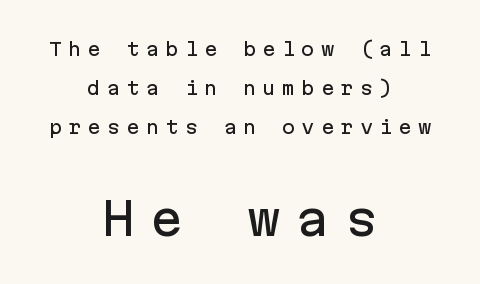
{"serif": "no", "italic": "no", "width": "normal", "stroke_contrast": "low", "x_height": "medium", "monospaced": "yes", "underline": "no", "align": "center", "line_spacing": "loose", "line_spacing_ratio": 2.17, "letter_spacing": "wide", "letter_spacing_em": 0.33, "larger_block": "second", "size_ratio": 2.5, "glyph_px": 45}
